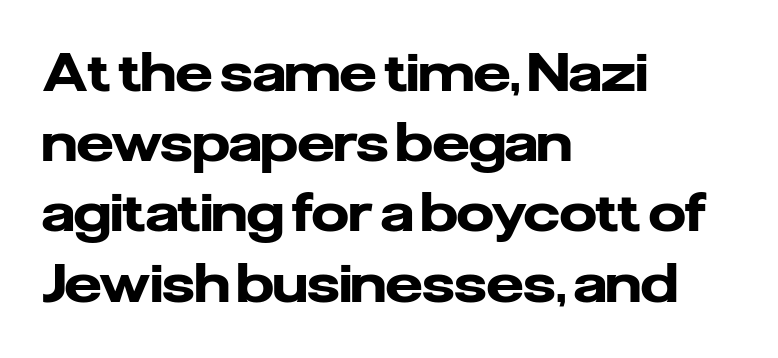
Posture: upright roman. Casual observation: everything's shoved over to the left. Serif or sans? Sans — the stroke terminals are bare. Each word holds together tightly as a unit, with standard inter-letter gaps.
